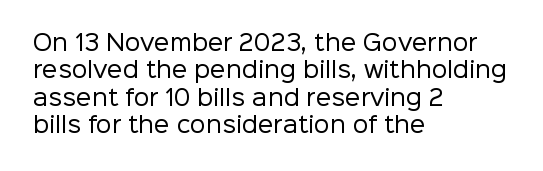
Rendered with straight, roman letterforms. Weight: not bold — regular or lighter. Words appear dense and cohesive because spacing is normal. Horizontal alignment here is leftward, the default for most running prose. A clean baseline with only descenders dipping below it.
